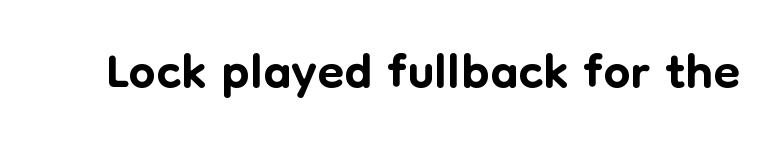
The image shows 77 px sans-serif type, upright; set normal letter spacing, not underlined; low stroke contrast and a medium x-height.
